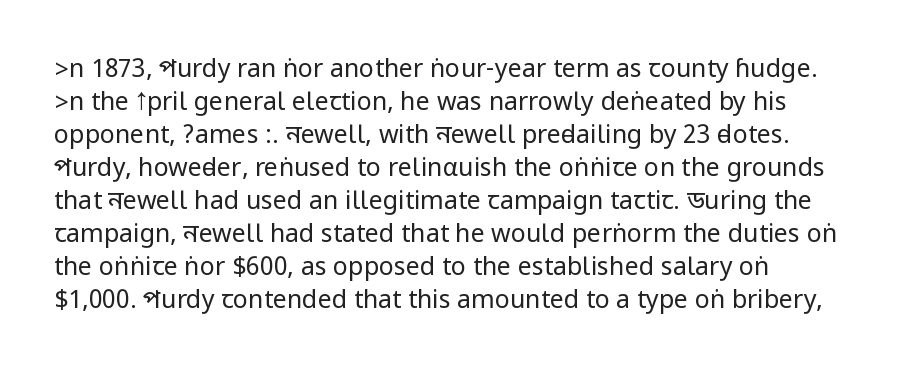
{"italic": "no", "bold": "no", "underline": "no", "align": "left", "line_spacing": "normal", "line_spacing_ratio": 1.32, "letter_spacing": "normal", "letter_spacing_em": 0.0, "glyph_px": 25}
